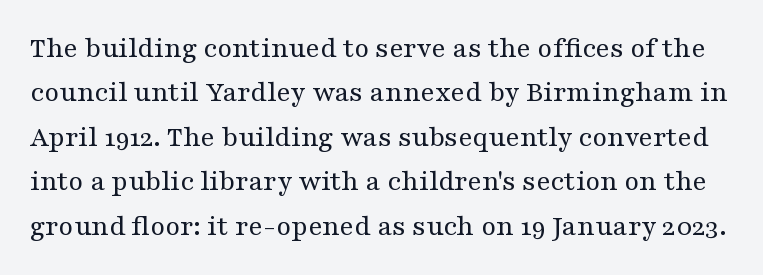
Q: Is the text bold? A: No.
Q: Is the text italic (slanted)? A: No, it is upright.
Q: Is the typeface a serif or a sans-serif typeface? A: Serif.
Q: Is the text underlined? A: No.
Q: Is the spacing between letters normal or unusually wide? A: Normal.
Q: Is the spacing between lines tight, normal or loose? A: Normal.
Q: Width (condensed, normal, or wide)? A: Wide.
Q: Stroke contrast? A: Medium.
Q: x-height? A: Medium.
Q: Monospaced? A: No.
